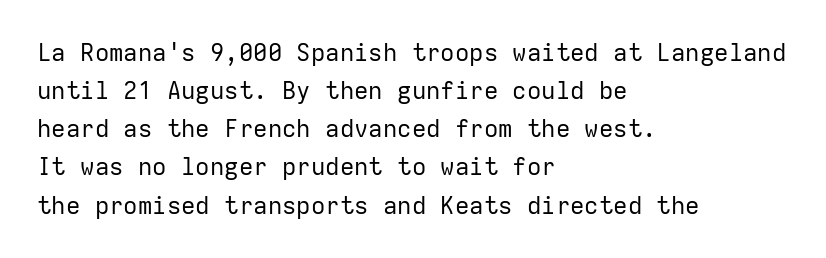
The image shows 24 px text type, upright; set left-aligned, normal line spacing (1.59x), normal letter spacing, not underlined.
